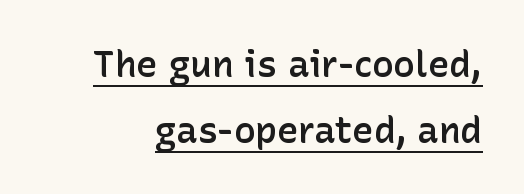
The horizontal fit of the characters is conventional and even. The axis of the letterforms is exactly vertical. Varying glyph widths throughout — classic text-font behaviour. You can see a thin bar hugging the bottom of the glyphs. In terms of letterform style, serifs are entirely absent. Firm but not heavy-handed strokes: this text is semibold.
